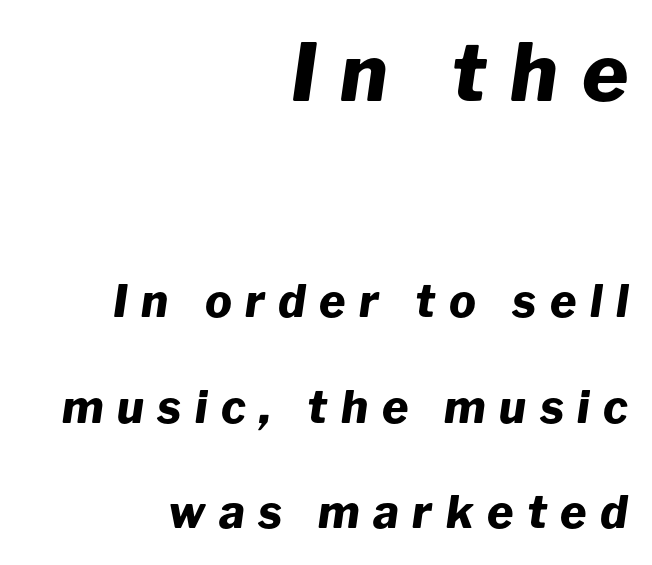
Q: Is the text bold? A: Yes.
Q: Is the text italic (slanted)? A: Yes, it leans right by about 8 degrees.
Q: Is the text underlined? A: No.
Q: How is the paragraph aligned? A: Right-aligned.
Q: Is the spacing between letters normal or unusually wide? A: Unusually wide.
Q: Is the spacing between lines tight, normal or loose? A: Loose.
Q: Which block of text is set in a larger size, the first (top) or the second (bottom)? A: The first (top) one.
Q: Width (condensed, normal, or wide)? A: Normal.
Q: Stroke contrast? A: Low.
Q: x-height? A: Medium.
Q: Monospaced? A: No.
